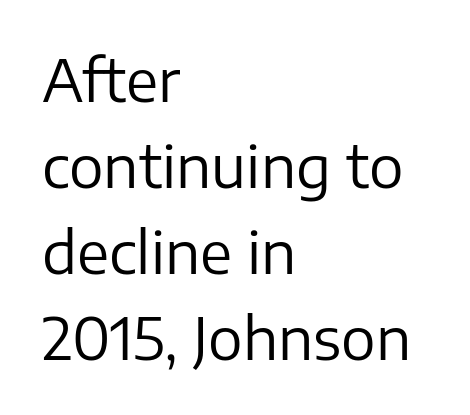
The image shows 58 px regular-weight sans-serif type, upright; set left-aligned, normal line spacing (1.48x), normal letter spacing, not underlined; low stroke contrast and a medium x-height.
